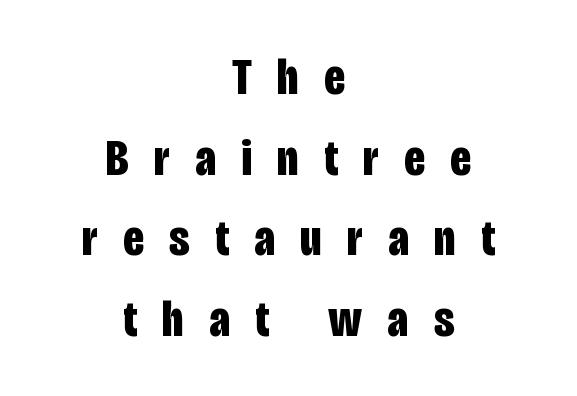
{"serif": "no", "italic": "no", "bold": "yes", "weight": "bold", "width": "condensed", "stroke_contrast": "low", "x_height": "large", "monospaced": "no", "underline": "no", "align": "center", "line_spacing": "normal", "line_spacing_ratio": 1.55, "letter_spacing": "wide", "letter_spacing_em": 0.49, "glyph_px": 52}
